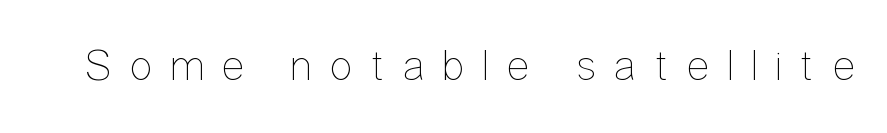
The image shows 44 px thin, condensed type, upright; set unusually wide letter spacing (+0.4 em), not underlined; low stroke contrast and a medium x-height.
